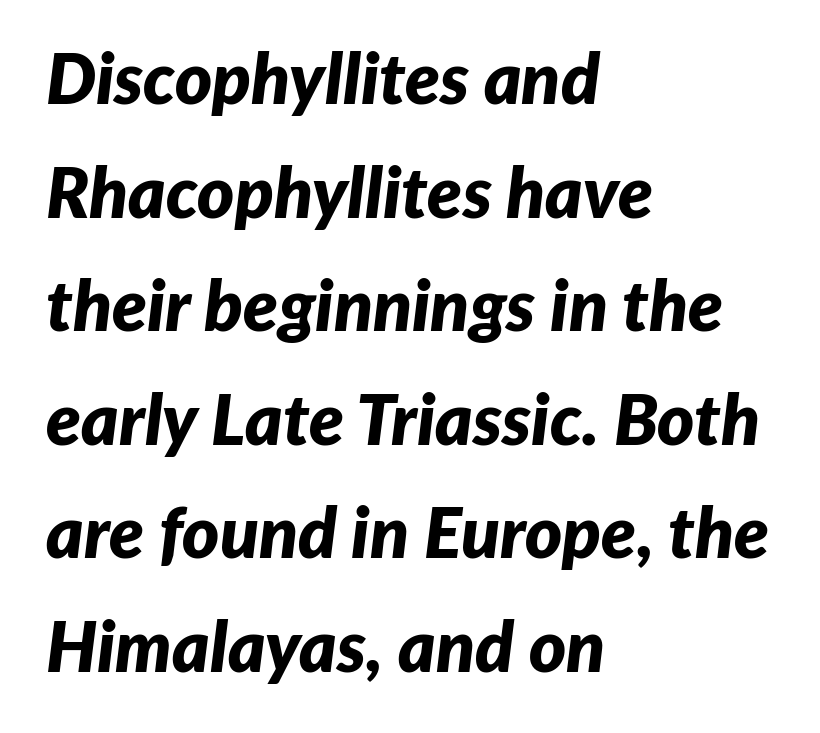
The image shows 71 px bold type, italic (leaning right); set left-aligned, normal line spacing (1.6x), normal letter spacing, not underlined; low stroke contrast and a medium x-height.
